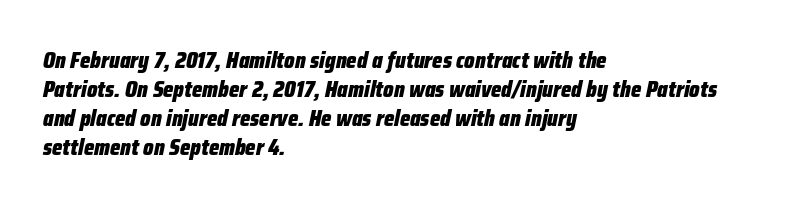
Q: Is the text bold? A: Yes.
Q: Is the text italic (slanted)? A: Yes, it leans right by about 12 degrees.
Q: Is the text underlined? A: No.
Q: How is the paragraph aligned? A: Left-aligned.
Q: Is the spacing between letters normal or unusually wide? A: Normal.
Q: Is the spacing between lines tight, normal or loose? A: Normal.
